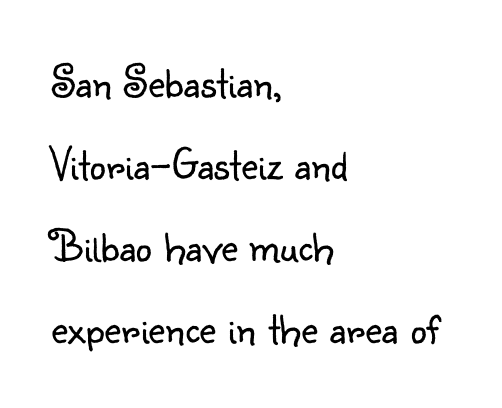
A clean baseline with only descenders dipping below it. You could not count columns in this text — the font is proportionally spaced. No chunkiness to these letters — they're not bold. Ascenders rise straight up at ninety degrees.
